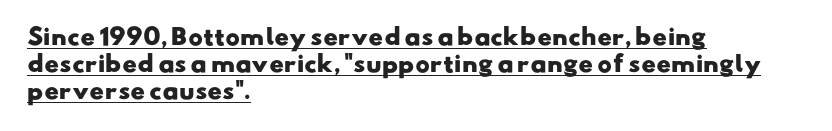
This rendering features underlined lettering. Caption: bold face, heavy strokes. Nothing unusual about the tracking: characters are spaced as the font intends. The paragraph has a hard left edge and a soft right edge.
